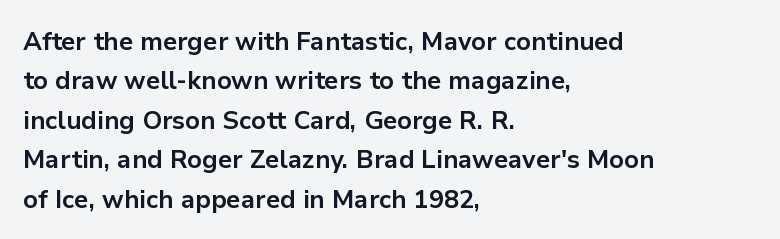
Q: Is the text bold? A: Yes.
Q: Is the text italic (slanted)? A: No, it is upright.
Q: Is the text underlined? A: No.
Q: How is the paragraph aligned? A: Left-aligned.
Q: Is the spacing between letters normal or unusually wide? A: Normal.
Q: Is the spacing between lines tight, normal or loose? A: Normal.
